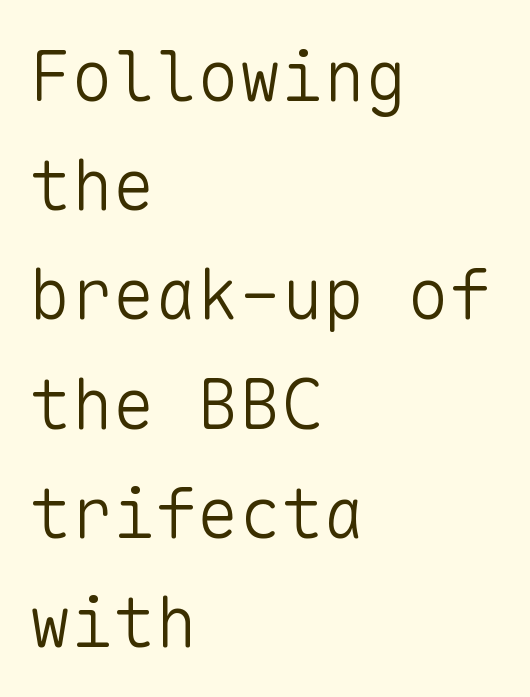
Q: Is the text bold? A: No.
Q: Is the text italic (slanted)? A: No, it is upright.
Q: Is the typeface a serif or a sans-serif typeface? A: Sans-serif.
Q: Is the text underlined? A: No.
Q: How is the paragraph aligned? A: Left-aligned.
Q: Is the spacing between letters normal or unusually wide? A: Normal.
Q: Is the spacing between lines tight, normal or loose? A: Normal.
Q: Width (condensed, normal, or wide)? A: Normal.
Q: Stroke contrast? A: Low.
Q: x-height? A: Medium.
Q: Monospaced? A: Yes.
